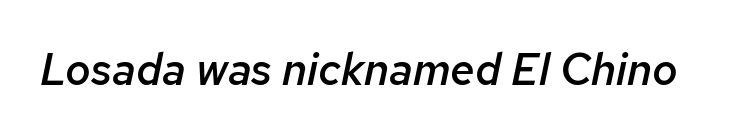
Q: Is the text bold? A: Semi-bold.
Q: Is the text italic (slanted)? A: Yes, it leans right by about 12 degrees.
Q: Is the text underlined? A: No.
Q: Is the spacing between letters normal or unusually wide? A: Normal.
Q: Width (condensed, normal, or wide)? A: Normal.
Q: Stroke contrast? A: Low.
Q: x-height? A: Medium.
Q: Monospaced? A: No.
